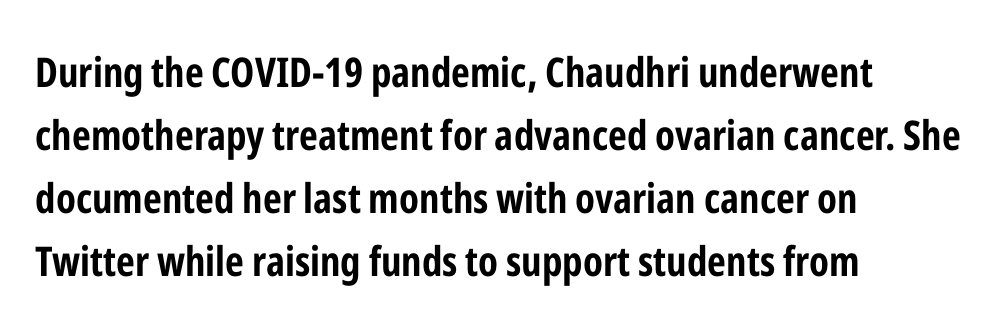
{"serif": "no", "italic": "no", "bold": "yes", "weight": "bold", "width": "condensed", "stroke_contrast": "low", "x_height": "medium", "monospaced": "no", "underline": "no", "align": "left", "line_spacing": "normal", "line_spacing_ratio": 1.54, "letter_spacing": "normal", "letter_spacing_em": 0.0, "glyph_px": 41}
